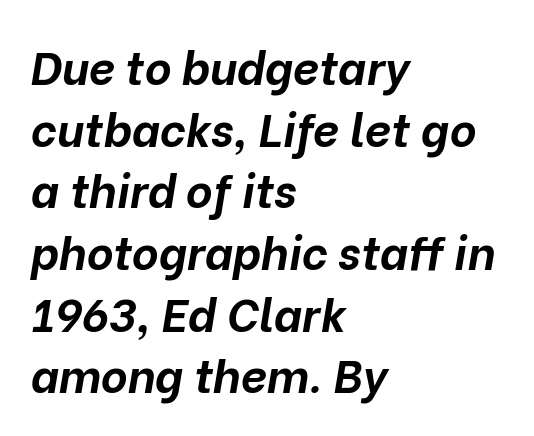
The image shows 46 px bold type, italic (leaning right); set left-aligned, normal line spacing (1.34x), normal letter spacing, not underlined; low stroke contrast and a medium x-height.
